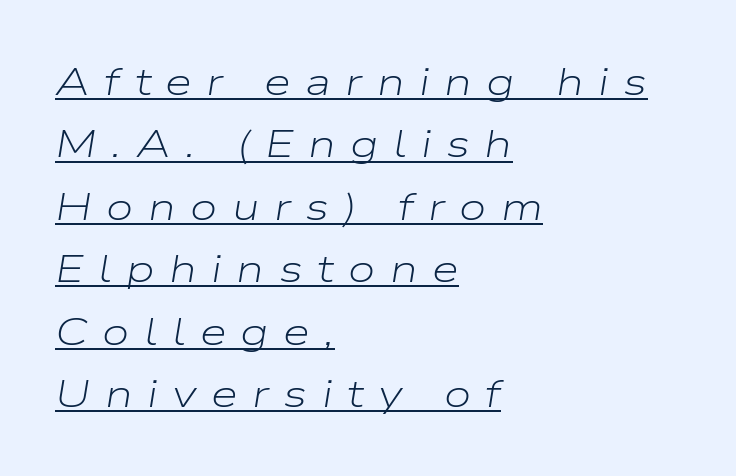
Q: Is the text bold? A: No.
Q: Is the text italic (slanted)? A: Yes, it leans right by about 9 degrees.
Q: Is the text underlined? A: Yes.
Q: How is the paragraph aligned? A: Left-aligned.
Q: Is the spacing between letters normal or unusually wide? A: Unusually wide.
Q: Is the spacing between lines tight, normal or loose? A: Normal.
Q: Width (condensed, normal, or wide)? A: Wide.
Q: Stroke contrast? A: Low.
Q: x-height? A: Medium.
Q: Monospaced? A: No.
